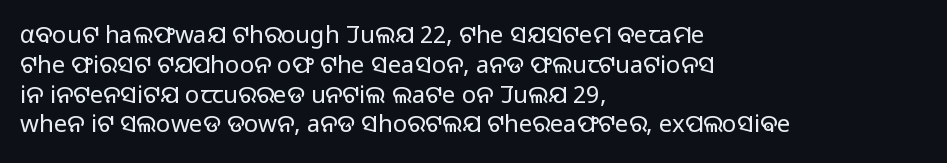
The image shows 24 px text type, upright; set left-aligned, line spacing 1.24x, normal letter spacing, not underlined.
